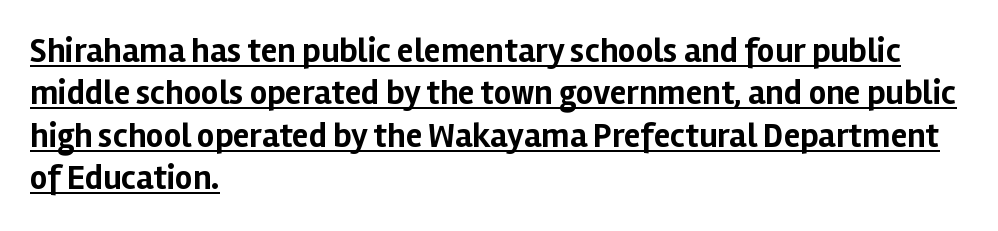
Unlike italic type, these characters show no tilt at all. Standard letterfit; no display-style spreading of the glyphs. Proportional: the letters do not fall into vertical columns. The designer left line spacing at the default.
